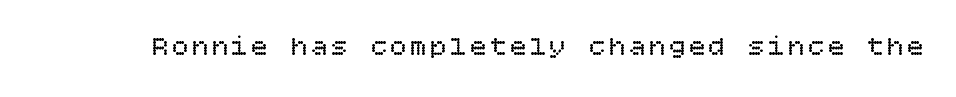
The letterforms sit at book weight or below. Notice how the stems are strictly vertical — no italics here. The space beneath each line is pristine and unruled.
